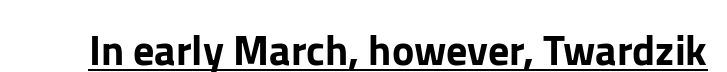
The image shows 42 px sans-serif type, upright; set normal letter spacing, underlined; low stroke contrast and a medium x-height.
